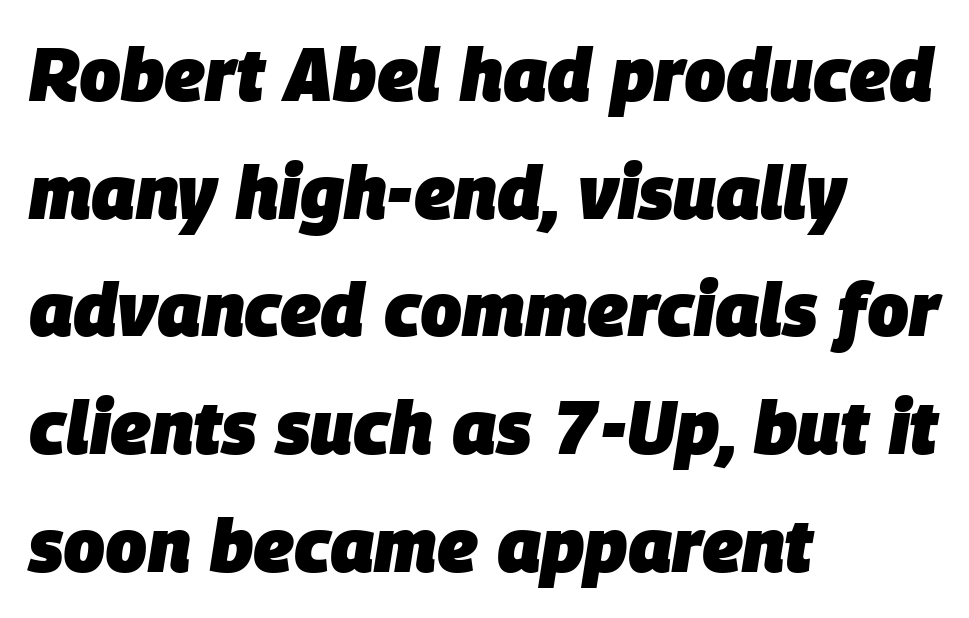
Q: Is the text bold? A: Yes.
Q: Is the text italic (slanted)? A: Yes, it leans right by about 9 degrees.
Q: Is the text underlined? A: No.
Q: How is the paragraph aligned? A: Left-aligned.
Q: Is the spacing between letters normal or unusually wide? A: Normal.
Q: Is the spacing between lines tight, normal or loose? A: Normal.
Q: Width (condensed, normal, or wide)? A: Normal.
Q: Stroke contrast? A: Low.
Q: x-height? A: Large.
Q: Monospaced? A: No.
